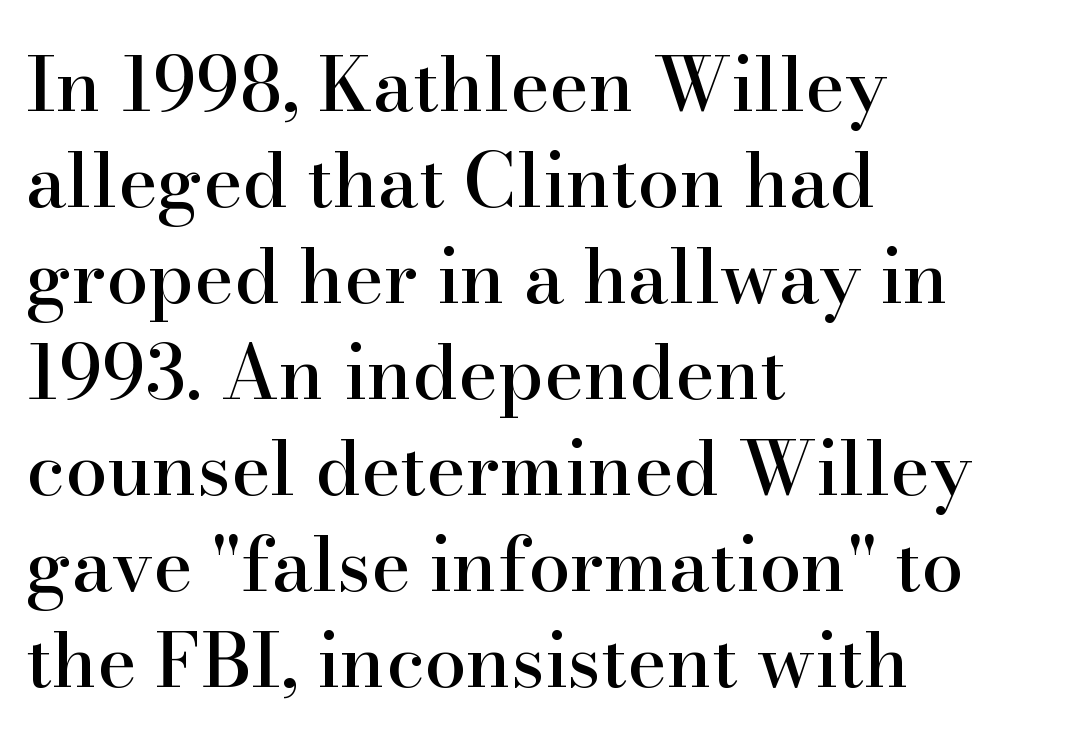
Q: Is the text italic (slanted)? A: No, it is upright.
Q: Is the typeface a serif or a sans-serif typeface? A: Serif.
Q: Is the text underlined? A: No.
Q: How is the paragraph aligned? A: Left-aligned.
Q: Is the spacing between letters normal or unusually wide? A: Normal.
Q: Is the spacing between lines tight, normal or loose? A: Normal.
Q: Width (condensed, normal, or wide)? A: Normal.
Q: Stroke contrast? A: High.
Q: x-height? A: Small.
Q: Monospaced? A: No.
